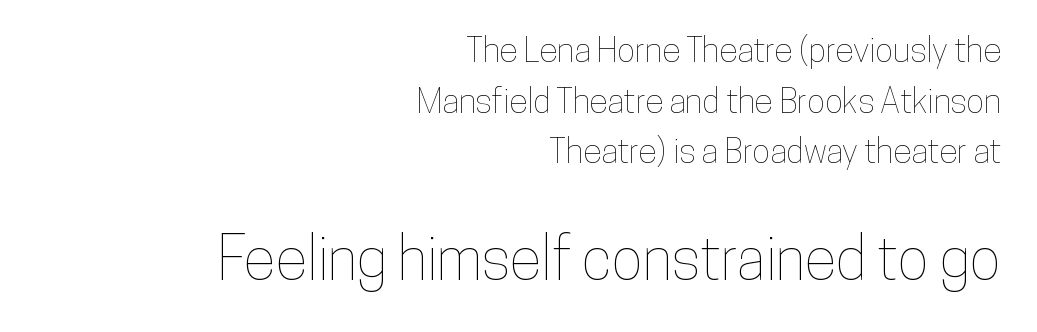
The image shows 59 px condensed type, upright; set right-aligned, normal line spacing (1.49x), normal letter spacing, not underlined; the second (bottom) block is 1.74x larger; low stroke contrast and a medium x-height.
